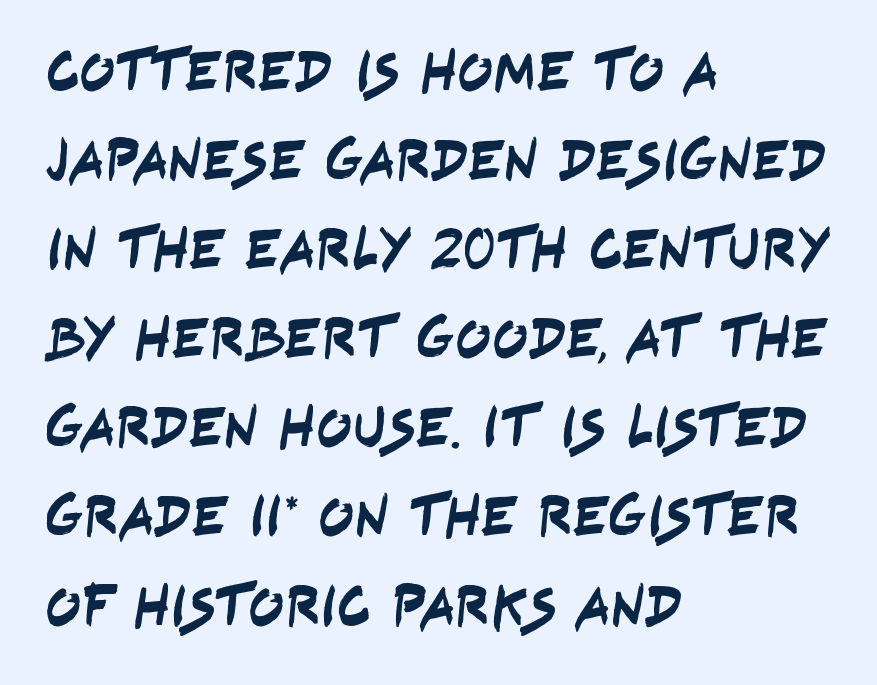
Q: Is the typeface a serif or a sans-serif typeface? A: Sans-serif.
Q: Is the text underlined? A: No.
Q: How is the paragraph aligned? A: Left-aligned.
Q: Is the spacing between letters normal or unusually wide? A: Normal.
Q: Is the spacing between lines tight, normal or loose? A: Normal.
Q: Width (condensed, normal, or wide)? A: Condensed.
Q: Stroke contrast? A: Low.
Q: x-height? A: Large.
Q: Monospaced? A: No.
